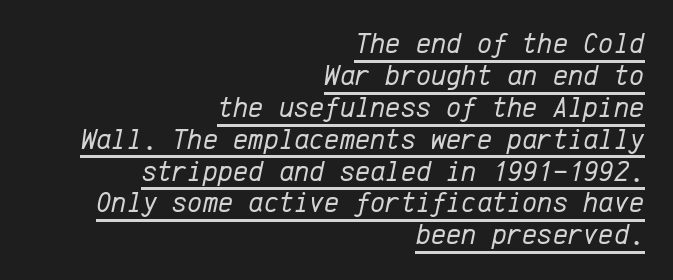
Tracking value appears to be zero — textbook default spacing. Caption: multi-line text, flush right, ragged left. Reading down the column, the eye jumps only a short way to each next line. A quiet, ordinary-to-light weight characterises the typeface. Each line of the rendering has a horizontal stroke beneath the glyphs. This is oblique type, the kind used for emphasis or titles.
